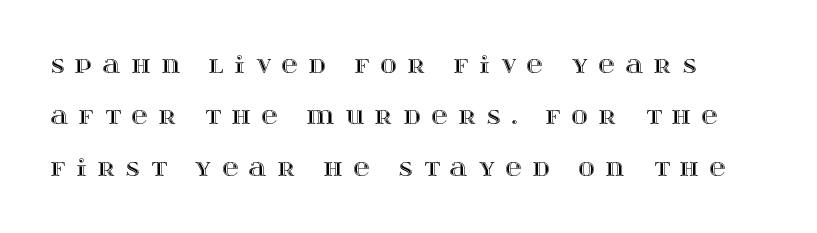
Q: Is the text italic (slanted)? A: No, it is upright.
Q: Is the text underlined? A: No.
Q: Is the spacing between letters normal or unusually wide? A: Unusually wide.
Q: Is the spacing between lines tight, normal or loose? A: Loose.
